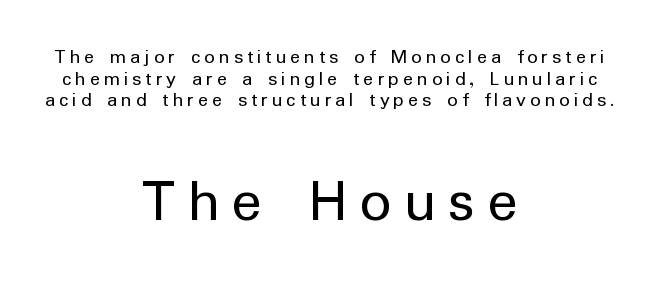
The image shows 63 px regular-weight sans-serif type, upright; set centered, tight line spacing (1.03x), not underlined; the second (bottom) block is 3.0x larger; low stroke contrast and a medium x-height.
